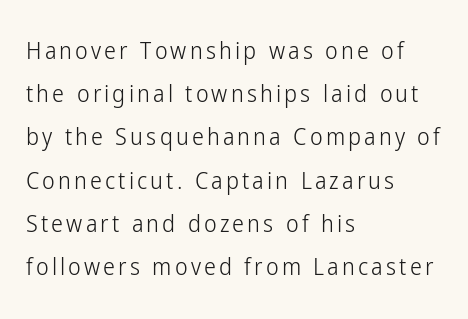
{"italic": "no", "bold": "no", "underline": "no", "align": "left", "line_spacing_ratio": 1.8, "glyph_px": 24}
